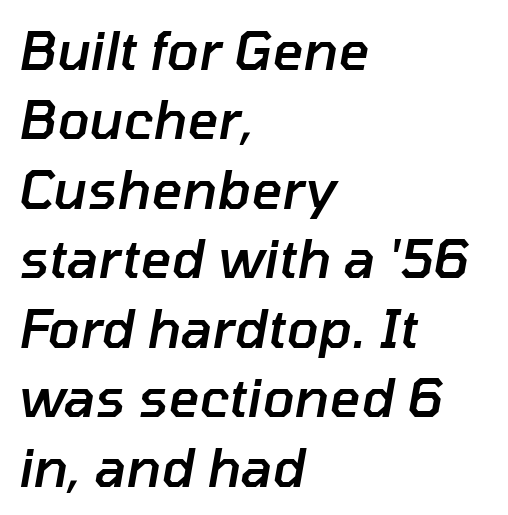
{"italic": "yes", "lean": "right", "slant_degrees": 10, "bold": "semi", "weight": "semibold", "width": "normal", "stroke_contrast": "low", "x_height": "medium", "monospaced": "no", "underline": "no", "align": "left", "line_spacing": "normal", "line_spacing_ratio": 1.31, "letter_spacing": "normal", "letter_spacing_em": 0.0, "glyph_px": 53}
